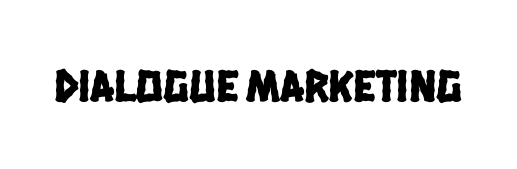
{"serif": "no", "width": "condensed", "stroke_contrast": "low", "x_height": "large", "monospaced": "no", "underline": "no", "letter_spacing": "normal", "letter_spacing_em": 0.0, "glyph_px": 46}
